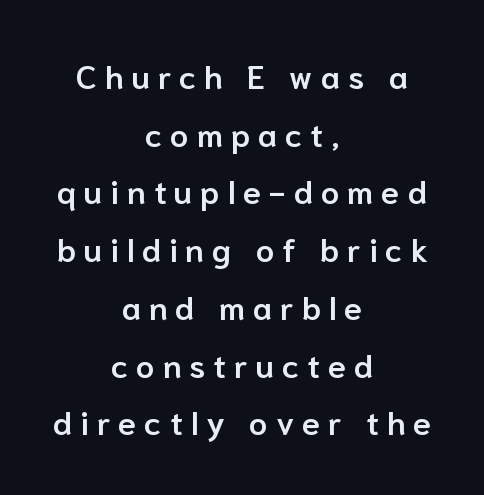
Q: Is the text bold? A: Semi-bold.
Q: Is the text italic (slanted)? A: No, it is upright.
Q: Is the typeface a serif or a sans-serif typeface? A: Sans-serif.
Q: Is the text underlined? A: No.
Q: How is the paragraph aligned? A: Centered.
Q: Is the spacing between letters normal or unusually wide? A: Unusually wide.
Q: Width (condensed, normal, or wide)? A: Normal.
Q: Stroke contrast? A: Low.
Q: x-height? A: Medium.
Q: Monospaced? A: No.
